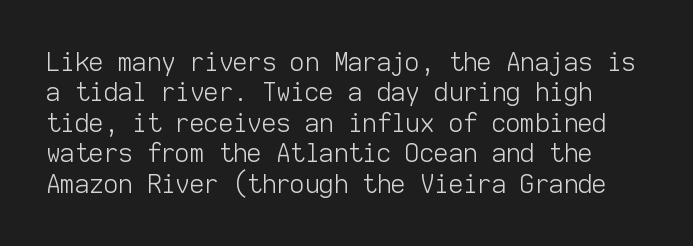
Is the type heavy? It reads as light-to-regular instead. Tracking here is standard; glyphs follow each other at the usual distance. Letters rest on an invisible, unmarked baseline. The axis of the letterforms is exactly vertical.
